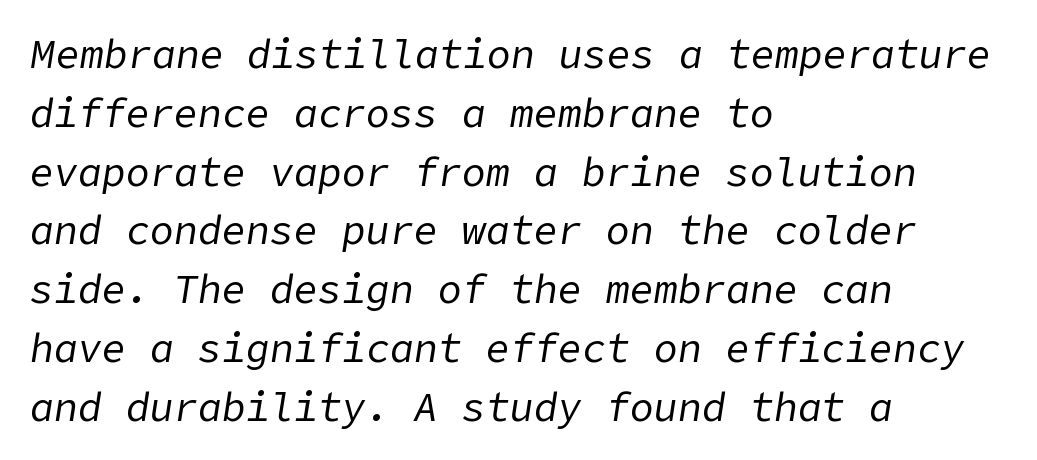
The image shows 40 px regular-weight type, italic (leaning right); set left-aligned, normal line spacing (1.47x), normal letter spacing, not underlined; low stroke contrast and a medium x-height.
